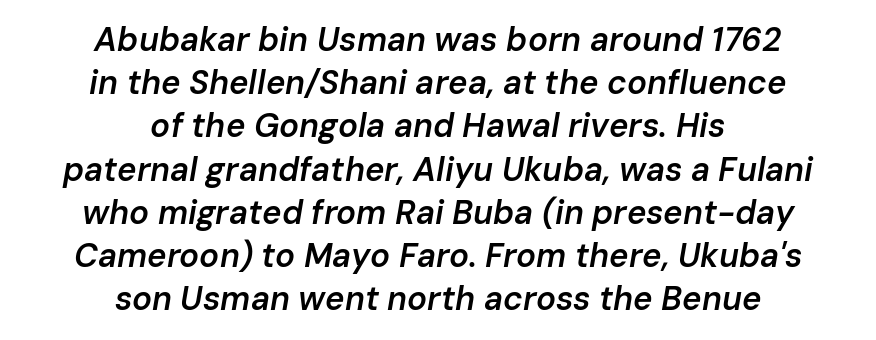
Q: Is the text bold? A: Semi-bold.
Q: Is the text italic (slanted)? A: Yes, it leans right by about 10 degrees.
Q: Is the text underlined? A: No.
Q: How is the paragraph aligned? A: Centered.
Q: Is the spacing between letters normal or unusually wide? A: Normal.
Q: Is the spacing between lines tight, normal or loose? A: Normal.
Q: Width (condensed, normal, or wide)? A: Normal.
Q: Stroke contrast? A: Low.
Q: x-height? A: Medium.
Q: Monospaced? A: No.
